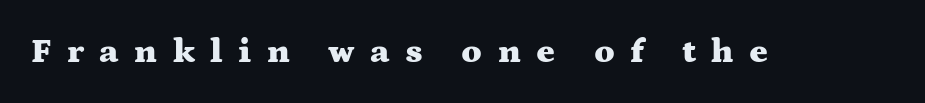
Upright lettering throughout. Is this a fixed-width face? No — the glyphs have proportional, varying widths. Heavy, bold letterforms. Observe the serifs anchoring each vertical stroke in this sample. The letterforms stand isolated, each surrounded by extra space. Bare-footed words on every line.
